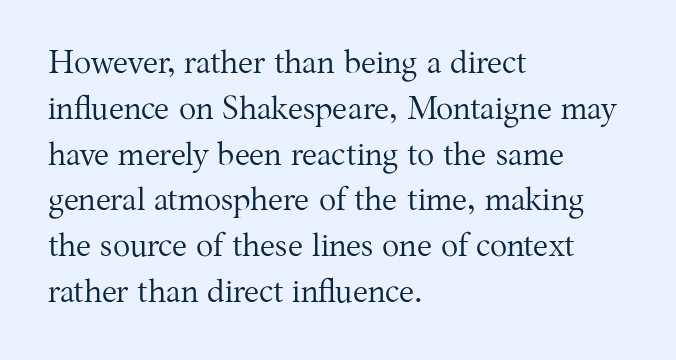
The glyphs are unaccompanied by any horizontal stroke below them. Casual observation: everything's shoved over to the left. Tall strokes in this sample are plumb rather than angled. The weight would be labelled regular, book, light, or lighter still. Looks like regular typesetting: each glyph gets only the width it needs.
